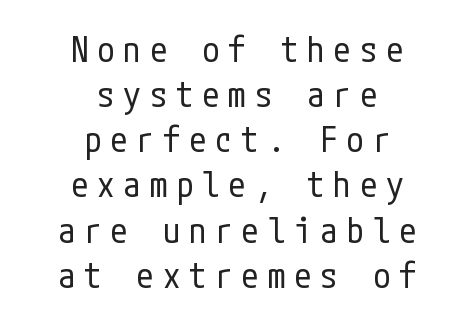
{"serif": "no", "italic": "no", "bold": "no", "weight": "regular", "width": "condensed", "stroke_contrast": "low", "x_height": "medium", "underline": "no", "align": "center", "line_spacing": "normal", "line_spacing_ratio": 1.29, "letter_spacing": "wide", "letter_spacing_em": 0.25, "glyph_px": 35}
